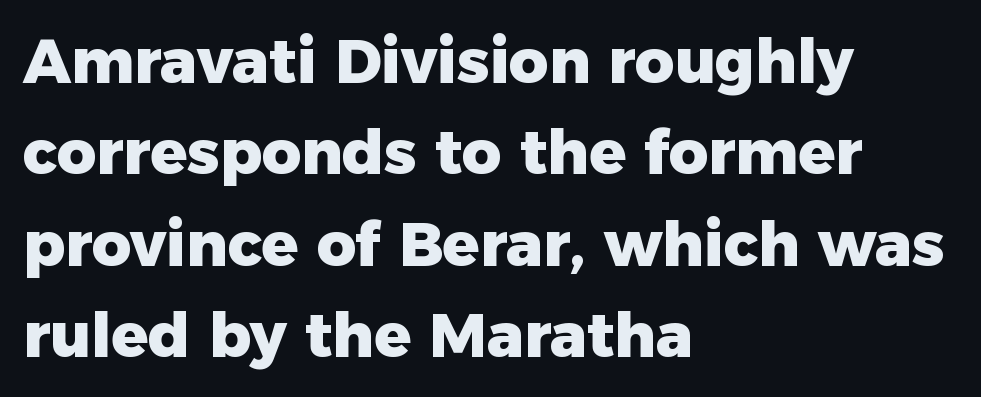
{"serif": "no", "italic": "no", "bold": "yes", "weight": "heavy", "width": "normal", "stroke_contrast": "low", "x_height": "medium", "monospaced": "no", "underline": "no", "align": "left", "line_spacing": "normal", "line_spacing_ratio": 1.5, "letter_spacing": "normal", "letter_spacing_em": 0.0, "glyph_px": 61}
